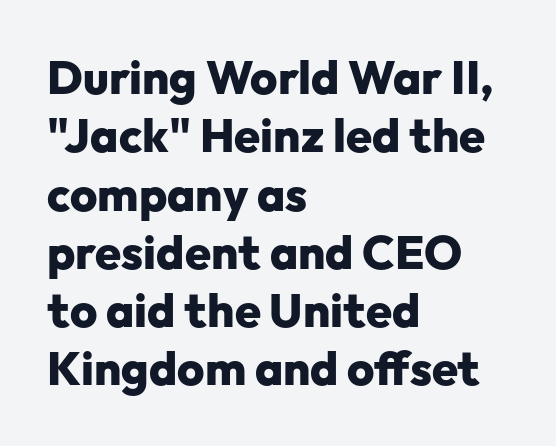
{"serif": "no", "italic": "no", "bold": "yes", "weight": "heavy", "width": "normal", "stroke_contrast": "low", "x_height": "medium", "monospaced": "no", "underline": "no", "align": "left", "line_spacing_ratio": 1.24, "letter_spacing": "normal", "letter_spacing_em": 0.0, "glyph_px": 47}
